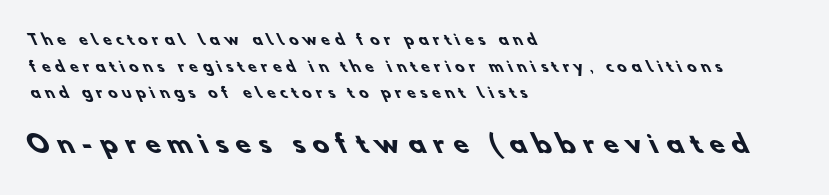
{"bold": "yes", "underline": "no", "align": "left", "line_spacing": "loose", "line_spacing_ratio": 1.91, "letter_spacing": "wide", "letter_spacing_em": 0.34, "larger_block": "second", "size_ratio": 1.71, "glyph_px": 24}
